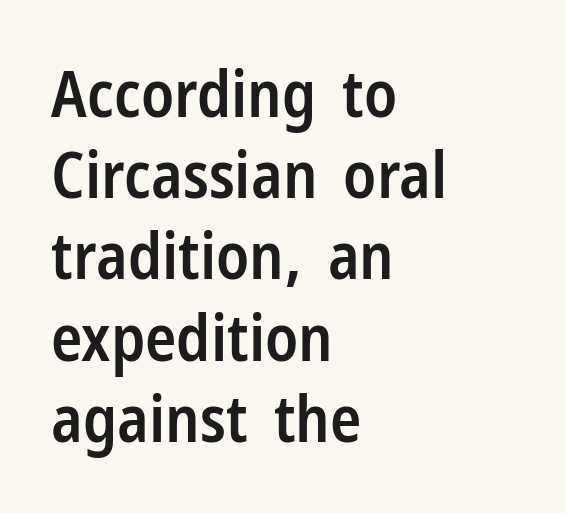
{"serif": "no", "italic": "no", "bold": "semi", "weight": "semibold", "width": "condensed", "stroke_contrast": "low", "x_height": "medium", "monospaced": "no", "underline": "no", "align": "left", "line_spacing": "normal", "line_spacing_ratio": 1.25, "letter_spacing": "normal", "letter_spacing_em": 0.0, "glyph_px": 65}
